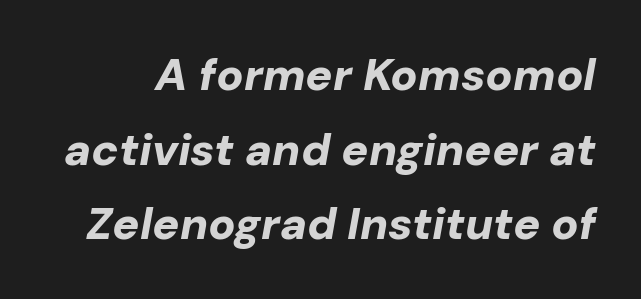
The image shows 45 px bold type, italic (leaning right); set normal line spacing (1.66x), normal letter spacing, not underlined; low stroke contrast and a medium x-height.
